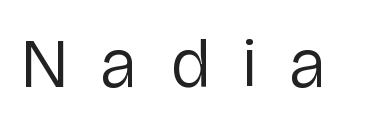
The image shows 70 px regular-weight sans-serif type, upright; set unusually wide letter spacing (+0.48 em), not underlined; low stroke contrast and a medium x-height.
